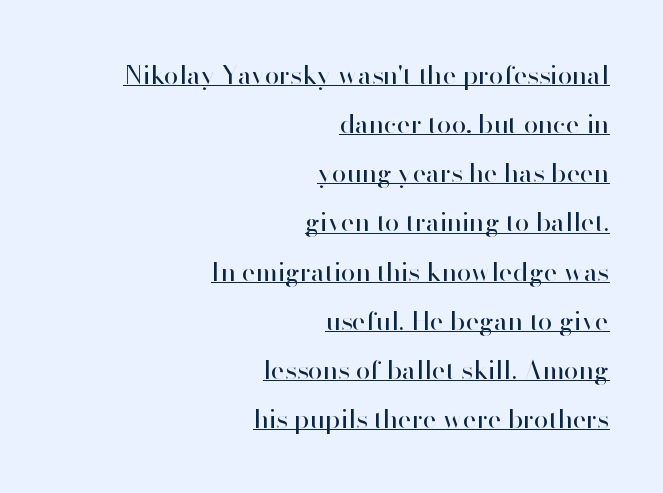
{"italic": "no", "bold": "no", "underline": "yes", "align": "right", "line_spacing_ratio": 1.89, "letter_spacing": "normal", "letter_spacing_em": 0.0, "glyph_px": 26}
